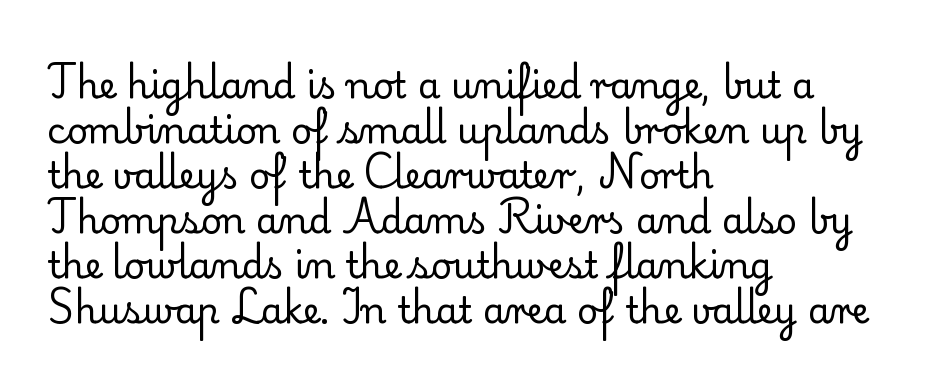
Q: Is the text bold? A: No.
Q: Is the text italic (slanted)? A: No, it is upright.
Q: Is the typeface a serif or a sans-serif typeface? A: Serif.
Q: Is the text underlined? A: No.
Q: How is the paragraph aligned? A: Left-aligned.
Q: Is the spacing between letters normal or unusually wide? A: Normal.
Q: Is the spacing between lines tight, normal or loose? A: Normal.
Q: Width (condensed, normal, or wide)? A: Normal.
Q: Stroke contrast? A: Low.
Q: x-height? A: Small.
Q: Monospaced? A: No.
